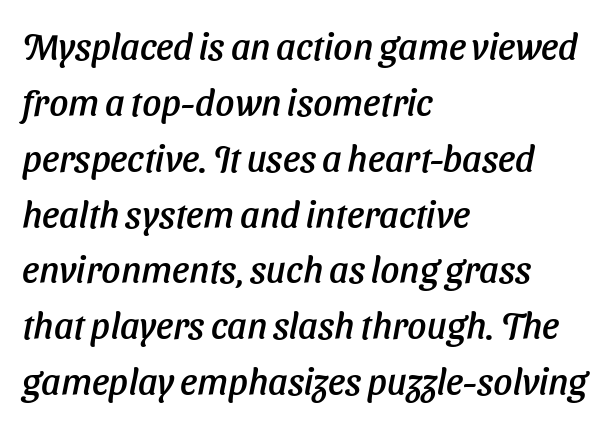
Q: Is the text italic (slanted)? A: Yes, it leans right by about 11 degrees.
Q: Is the text underlined? A: No.
Q: How is the paragraph aligned? A: Left-aligned.
Q: Is the spacing between letters normal or unusually wide? A: Normal.
Q: Is the spacing between lines tight, normal or loose? A: Normal.
Q: Width (condensed, normal, or wide)? A: Normal.
Q: Stroke contrast? A: Low.
Q: x-height? A: Medium.
Q: Monospaced? A: No.
